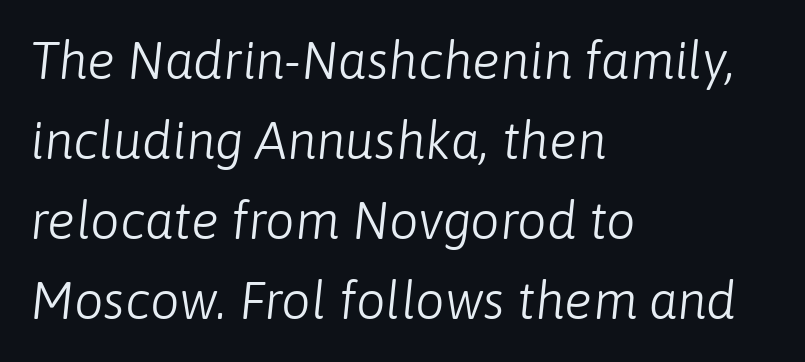
Q: Is the text bold? A: No.
Q: Is the text italic (slanted)? A: Yes, it leans right by about 6 degrees.
Q: Is the text underlined? A: No.
Q: How is the paragraph aligned? A: Left-aligned.
Q: Is the spacing between letters normal or unusually wide? A: Normal.
Q: Is the spacing between lines tight, normal or loose? A: Normal.
Q: Width (condensed, normal, or wide)? A: Normal.
Q: Stroke contrast? A: Low.
Q: x-height? A: Medium.
Q: Monospaced? A: No.
